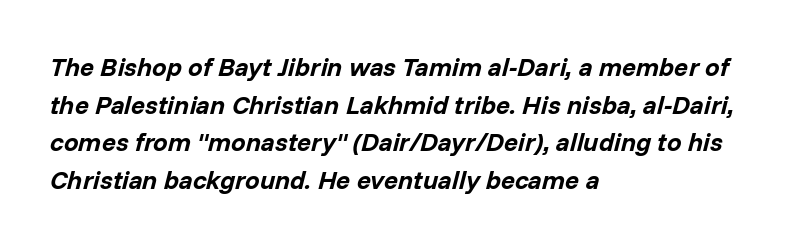
The image shows 26 px bold type, italic (leaning right); set left-aligned, normal line spacing (1.45x), normal letter spacing, not underlined.
